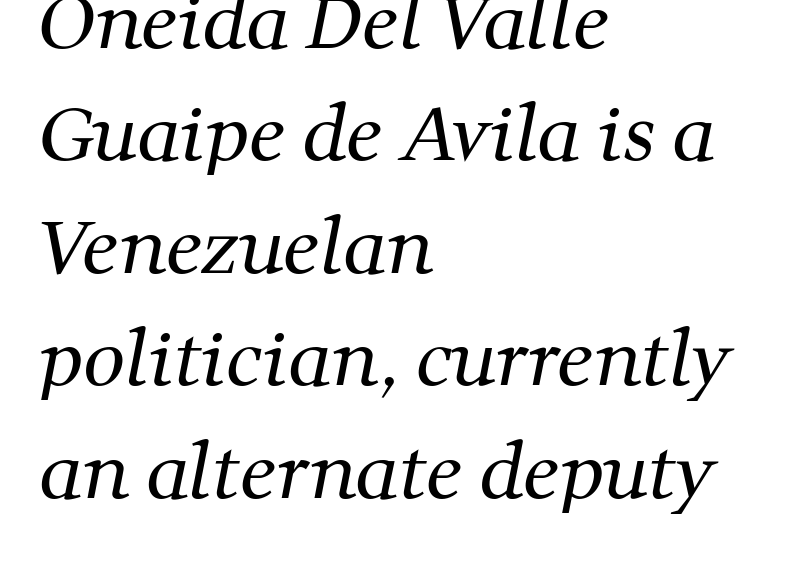
Q: Is the text bold? A: No.
Q: Is the typeface a serif or a sans-serif typeface? A: Serif.
Q: Is the text underlined? A: No.
Q: How is the paragraph aligned? A: Left-aligned.
Q: Is the spacing between letters normal or unusually wide? A: Normal.
Q: Is the spacing between lines tight, normal or loose? A: Normal.
Q: Width (condensed, normal, or wide)? A: Normal.
Q: Stroke contrast? A: Medium.
Q: x-height? A: Medium.
Q: Monospaced? A: No.
